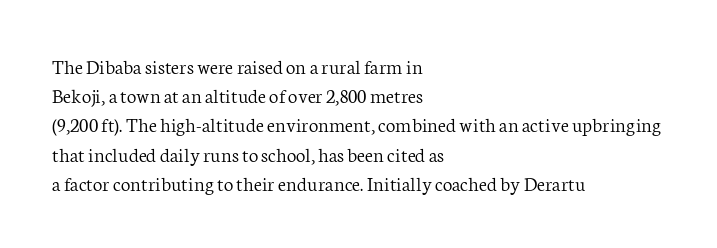
The image shows 21 px text type, upright; set left-aligned, normal line spacing (1.39x), normal letter spacing, not underlined.
